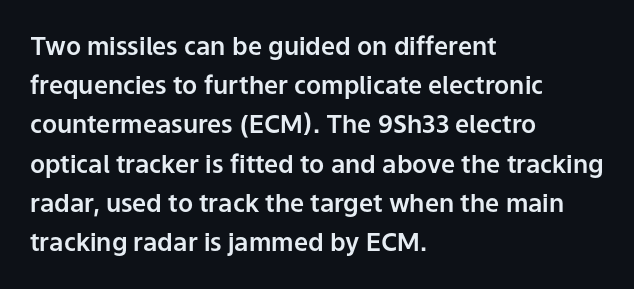
{"italic": "no", "underline": "no", "align": "left", "line_spacing": "normal", "line_spacing_ratio": 1.57, "letter_spacing": "normal", "letter_spacing_em": 0.0, "glyph_px": 25}
